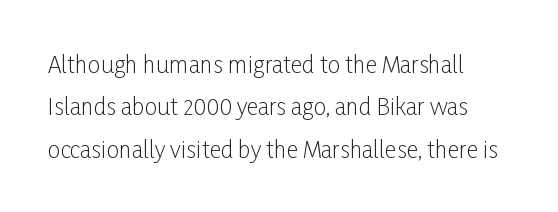
Heaviness? Minimal to ordinary, like unemphasized prose. Honestly, the letter spacing is just normal — you wouldn't notice it. Lines of text with bare space underneath. Ascenders rise straight up at ninety degrees.
